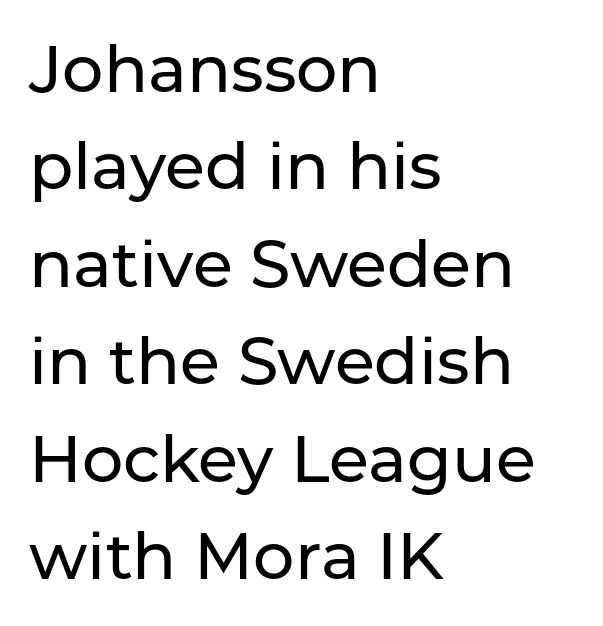
{"serif": "no", "italic": "no", "width": "normal", "stroke_contrast": "low", "x_height": "medium", "monospaced": "no", "underline": "no", "align": "left", "line_spacing": "normal", "line_spacing_ratio": 1.5, "letter_spacing": "normal", "letter_spacing_em": 0.0, "glyph_px": 65}
